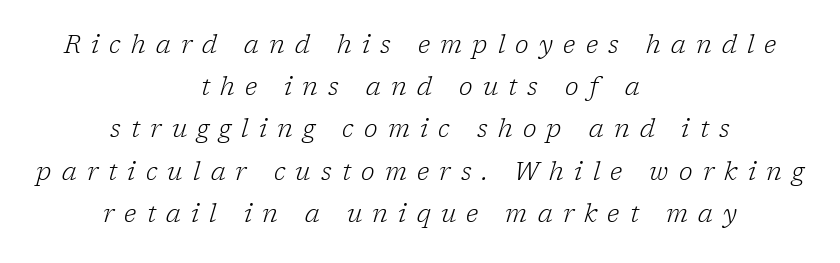
The image shows 25 px text type, italic (leaning right); set centered, normal line spacing (1.69x), unusually wide letter spacing (+0.41 em), not underlined.
